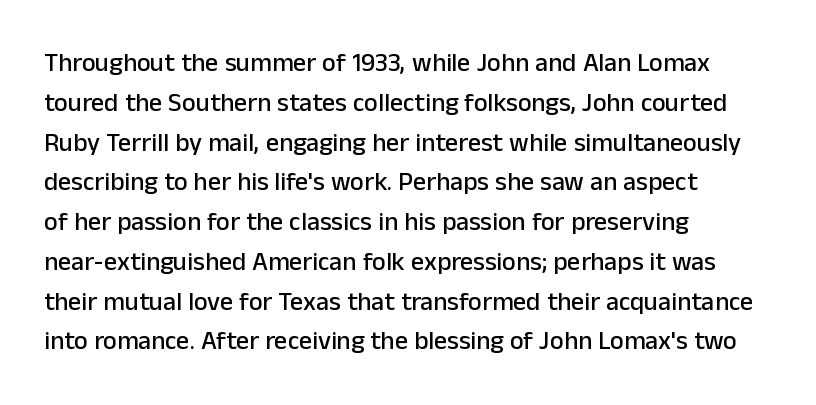
Q: Is the text italic (slanted)? A: No, it is upright.
Q: Is the text underlined? A: No.
Q: How is the paragraph aligned? A: Left-aligned.
Q: Is the spacing between letters normal or unusually wide? A: Normal.
Q: Is the spacing between lines tight, normal or loose? A: Normal.
